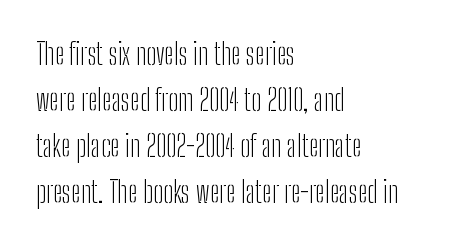
The image shows 29 px light, condensed sans-serif type, upright; set left-aligned, normal line spacing (1.59x), normal letter spacing, not underlined; low stroke contrast and a medium x-height.
